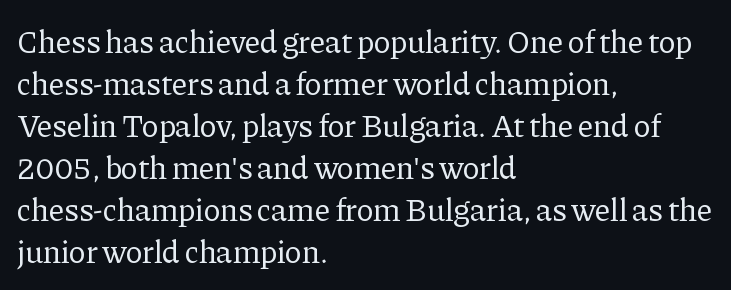
The image shows 32 px regular-weight serif type, upright; set left-aligned, normal line spacing (1.31x), normal letter spacing, not underlined; low stroke contrast and a medium x-height.
